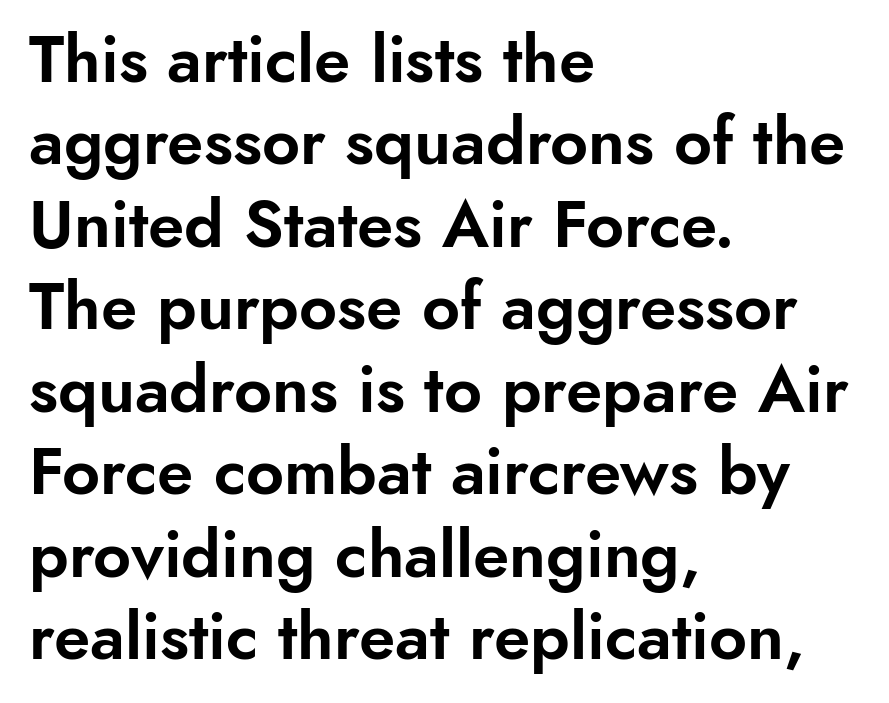
{"serif": "no", "italic": "no", "width": "normal", "stroke_contrast": "low", "x_height": "small", "monospaced": "no", "underline": "no", "align": "left", "line_spacing": "normal", "line_spacing_ratio": 1.25, "letter_spacing": "normal", "letter_spacing_em": 0.0, "glyph_px": 66}
